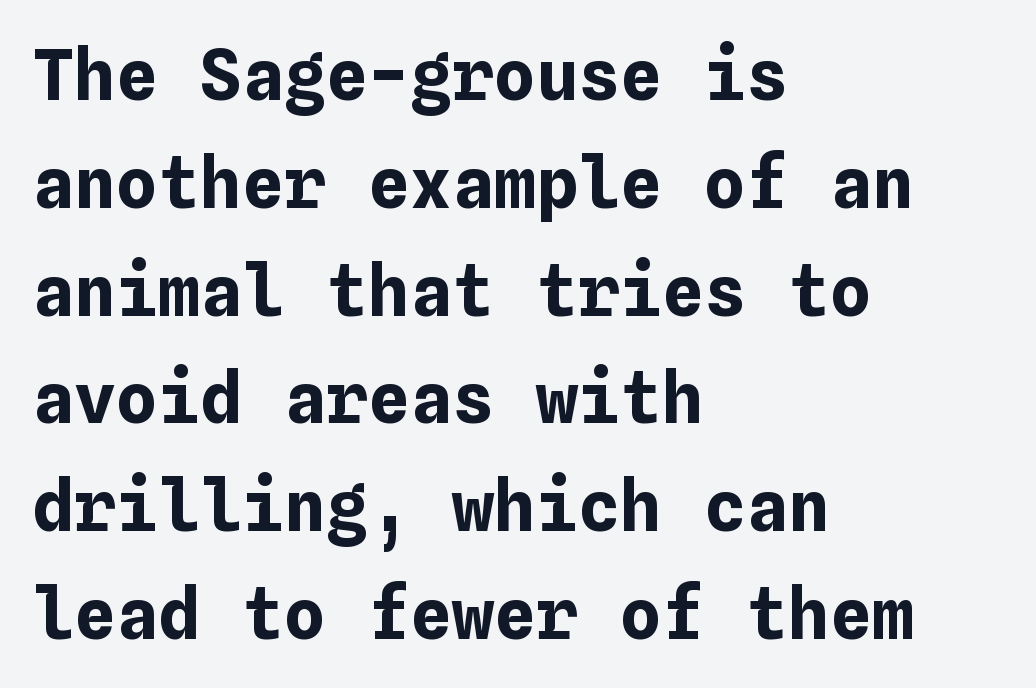
A bare baseline throughout the passage. Evenly set lines give the paragraph a standard silhouette. Casual observation: everything's shoved over to the left. Does the weight exceed regular? Yes, all the way to bold. Ordinary non-slanted type is in use. This rendering leaves character spacing at its baseline value.
